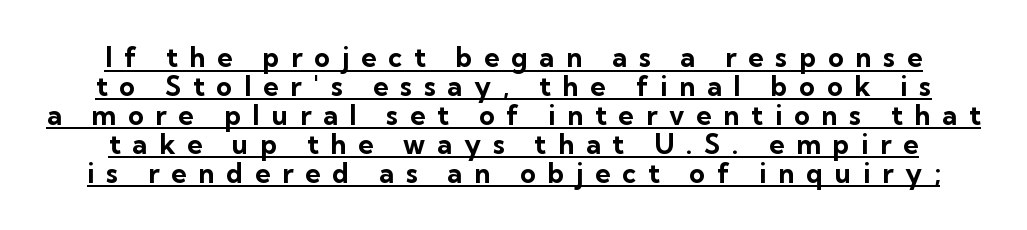
{"italic": "no", "bold": "yes", "underline": "yes", "line_spacing": "tight", "line_spacing_ratio": 1.07, "letter_spacing": "wide", "letter_spacing_em": 0.44, "glyph_px": 27}
